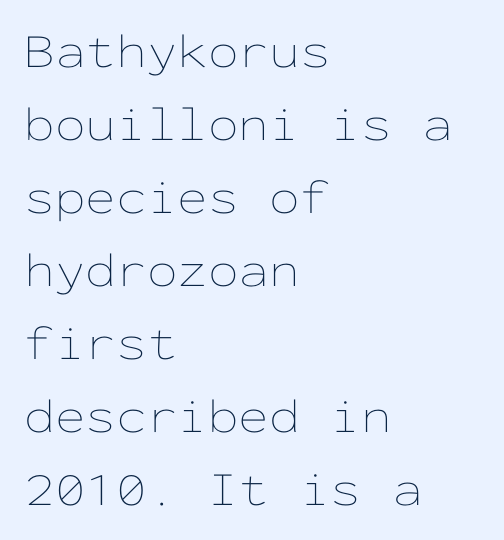
The image shows 49 px thin, wide type, upright, monospaced; set left-aligned, normal line spacing (1.49x), normal letter spacing, not underlined; low stroke contrast and a medium x-height.
